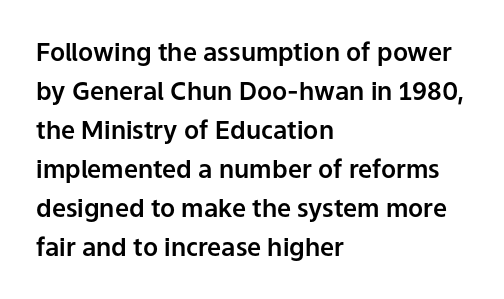
Q: Is the text italic (slanted)? A: No, it is upright.
Q: Is the text underlined? A: No.
Q: How is the paragraph aligned? A: Left-aligned.
Q: Is the spacing between letters normal or unusually wide? A: Normal.
Q: Is the spacing between lines tight, normal or loose? A: Normal.
